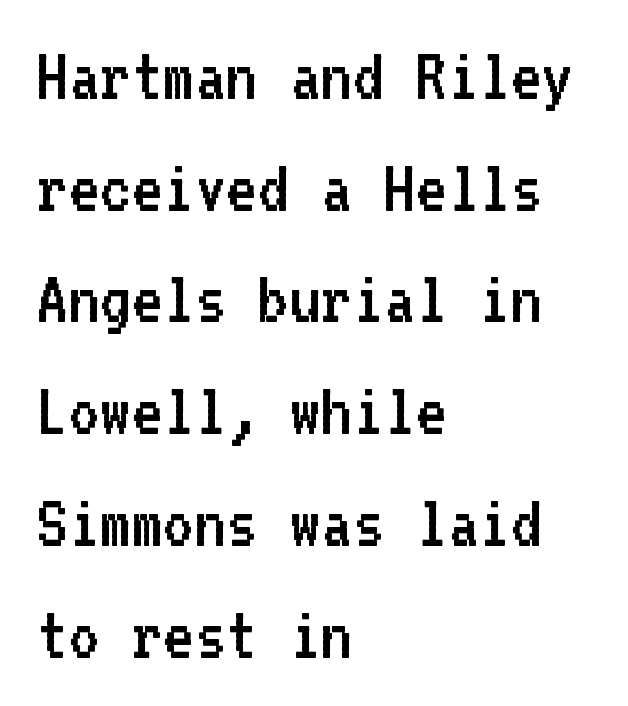
The image shows 76 px regular-weight sans-serif type, upright, monospaced; set left-aligned, normal line spacing (1.47x), normal letter spacing, not underlined; low stroke contrast and a medium x-height.
